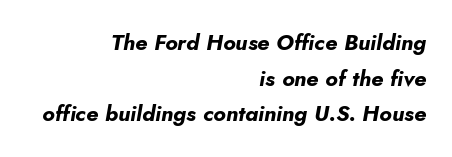
{"italic": "yes", "lean": "right", "slant_degrees": 5, "bold": "yes", "underline": "no", "align": "right", "line_spacing": "normal", "line_spacing_ratio": 1.62, "letter_spacing": "normal", "letter_spacing_em": 0.0, "glyph_px": 22}
